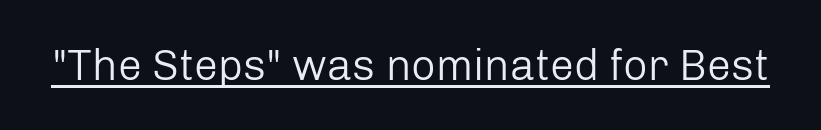
{"serif": "no", "italic": "no", "bold": "no", "weight": "regular", "width": "normal", "stroke_contrast": "low", "x_height": "medium", "monospaced": "no", "underline": "yes", "letter_spacing": "normal", "letter_spacing_em": 0.0, "glyph_px": 43}
